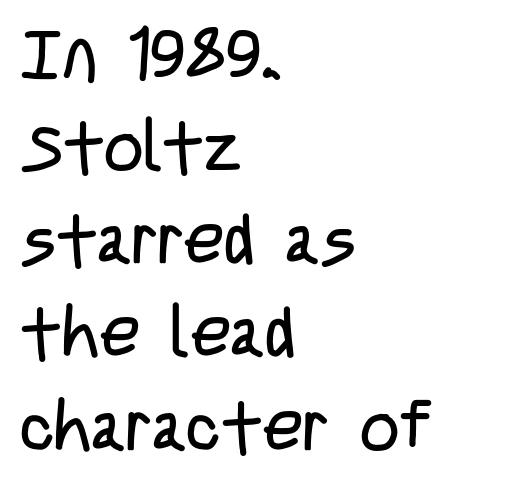
The image shows 69 px regular-weight, condensed sans-serif type, upright; set left-aligned, normal line spacing (1.35x), normal letter spacing, not underlined; low stroke contrast and a large x-height.
